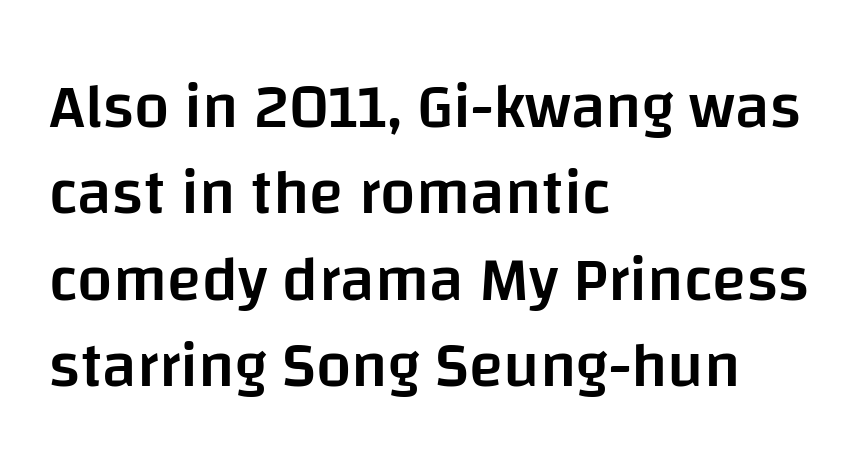
Q: Is the text bold? A: Semi-bold.
Q: Is the text italic (slanted)? A: No, it is upright.
Q: Is the typeface a serif or a sans-serif typeface? A: Sans-serif.
Q: Is the text underlined? A: No.
Q: How is the paragraph aligned? A: Left-aligned.
Q: Is the spacing between letters normal or unusually wide? A: Normal.
Q: Is the spacing between lines tight, normal or loose? A: Normal.
Q: Width (condensed, normal, or wide)? A: Normal.
Q: Stroke contrast? A: Low.
Q: x-height? A: Large.
Q: Monospaced? A: No.
